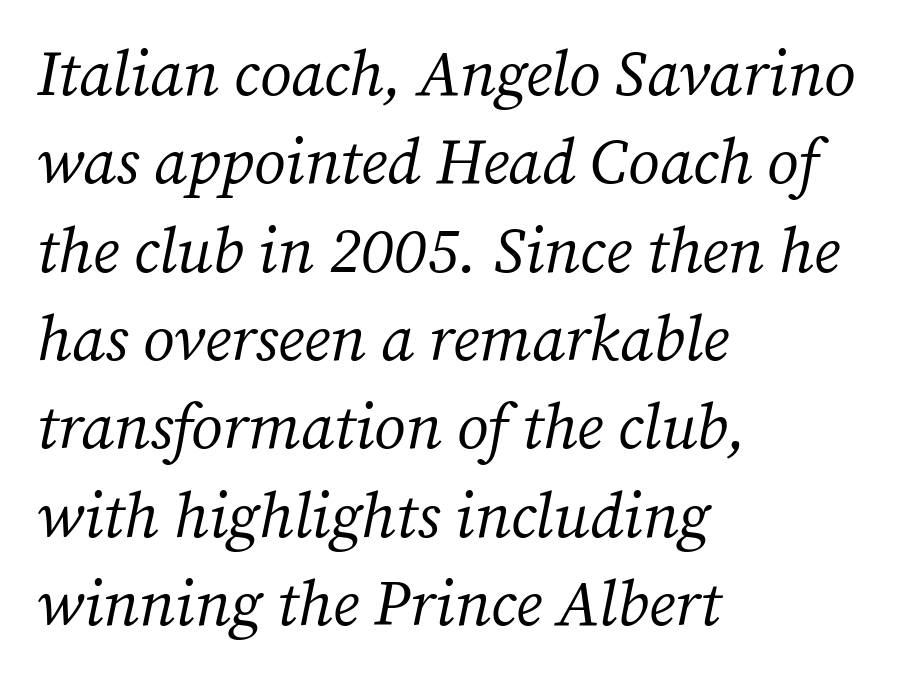
The lines are quadded left. Yep, those are serifs on the letters. The face looks like a standard text weight, possibly lighter. Note the varied advance widths — an 'i' is clearly narrower than an 'm'. Anything drawn beneath the words? Only blank space. The designer left line spacing at the default.
